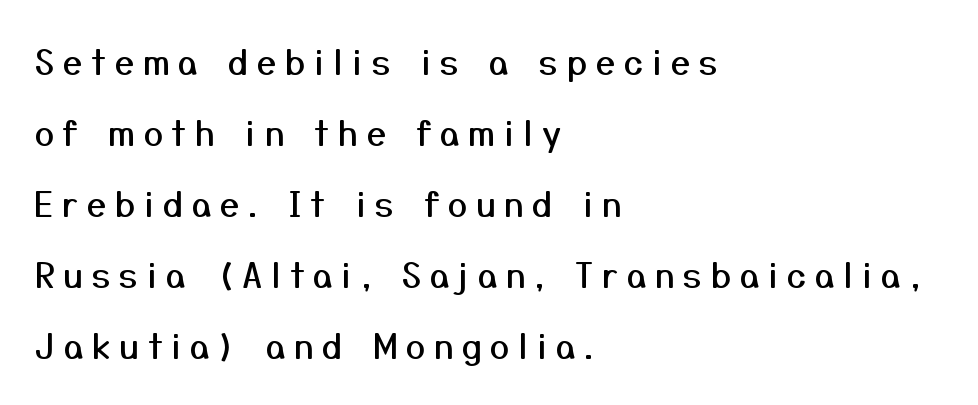
Horizontal bands of white between lines are thick stripes. The baseline area is clear. If you drew a ruler down the left edge, every line would touch it. Every character sits straight up, as roman type does. Spacing verdict: proportional, widths tailored to each character.
